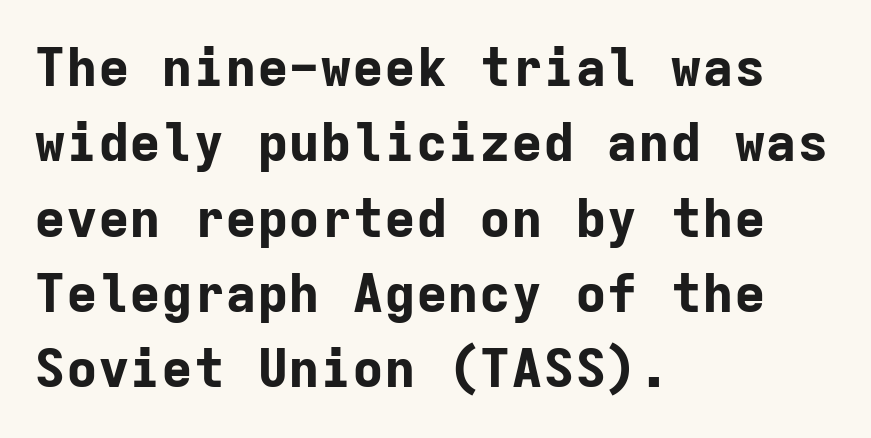
{"serif": "no", "italic": "no", "bold": "yes", "weight": "bold", "width": "normal", "stroke_contrast": "low", "x_height": "medium", "monospaced": "yes", "underline": "no", "align": "left", "line_spacing": "normal", "line_spacing_ratio": 1.42, "letter_spacing": "normal", "letter_spacing_em": 0.0, "glyph_px": 53}
